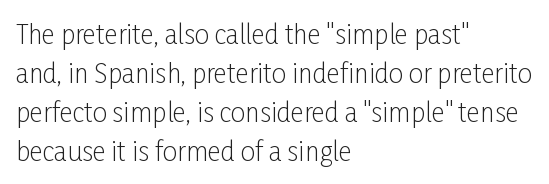
{"italic": "no", "bold": "no", "underline": "no", "align": "left", "line_spacing": "normal", "line_spacing_ratio": 1.5, "letter_spacing": "normal", "letter_spacing_em": 0.0, "glyph_px": 26}
